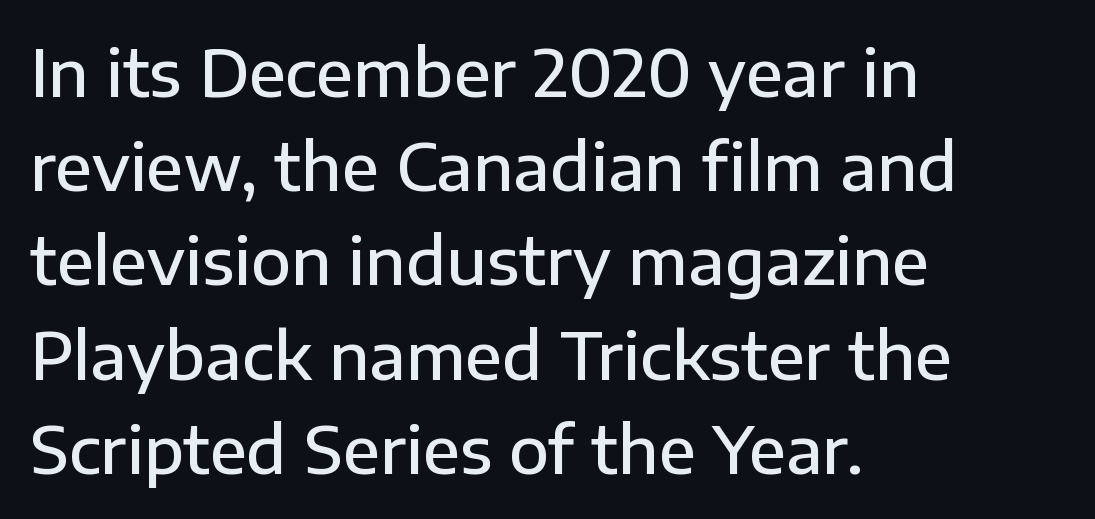
Q: Is the text bold? A: Semi-bold.
Q: Is the text italic (slanted)? A: No, it is upright.
Q: Is the typeface a serif or a sans-serif typeface? A: Sans-serif.
Q: Is the text underlined? A: No.
Q: How is the paragraph aligned? A: Left-aligned.
Q: Is the spacing between letters normal or unusually wide? A: Normal.
Q: Is the spacing between lines tight, normal or loose? A: Normal.
Q: Width (condensed, normal, or wide)? A: Normal.
Q: Stroke contrast? A: Low.
Q: x-height? A: Medium.
Q: Monospaced? A: No.
